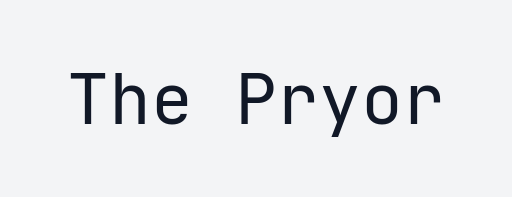
{"serif": "no", "italic": "no", "bold": "no", "weight": "regular", "width": "normal", "stroke_contrast": "low", "x_height": "medium", "monospaced": "yes", "underline": "no", "letter_spacing": "normal", "letter_spacing_em": 0.0, "glyph_px": 70}
